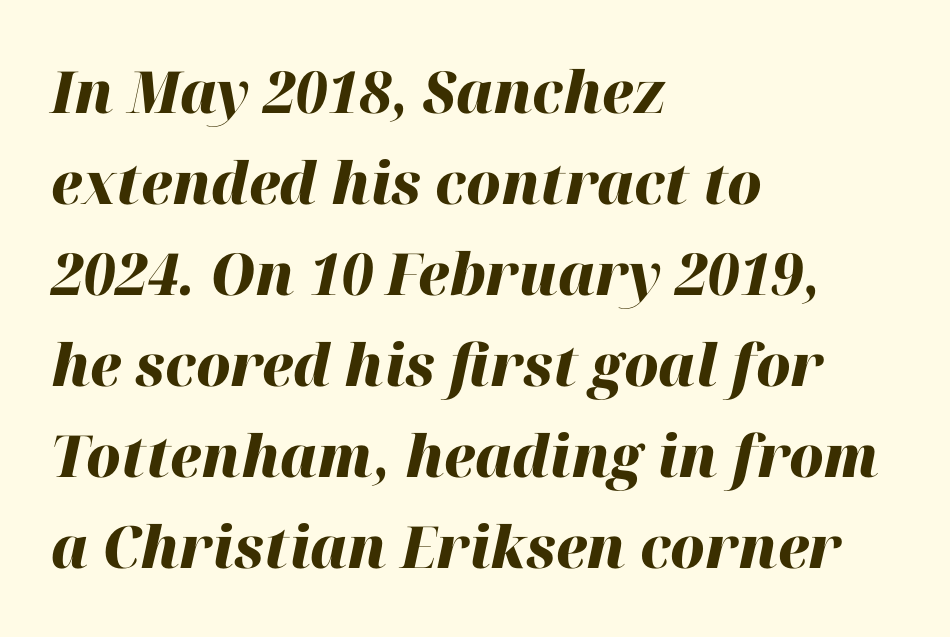
The image shows 58 px heavy type, italic (leaning right); set left-aligned, normal line spacing (1.57x), normal letter spacing, not underlined; high stroke contrast and a medium x-height.
